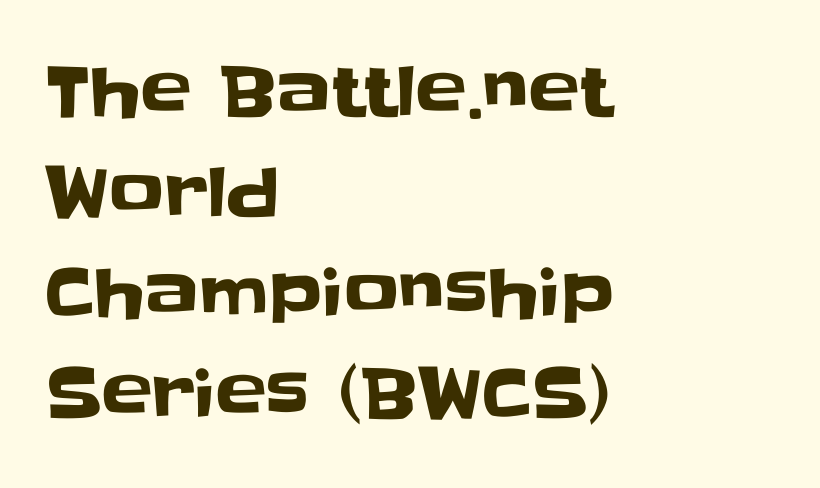
{"serif": "no", "italic": "no", "width": "normal", "stroke_contrast": "low", "x_height": "large", "monospaced": "no", "underline": "no", "align": "left", "line_spacing": "normal", "line_spacing_ratio": 1.48, "letter_spacing": "normal", "letter_spacing_em": 0.0, "glyph_px": 68}
